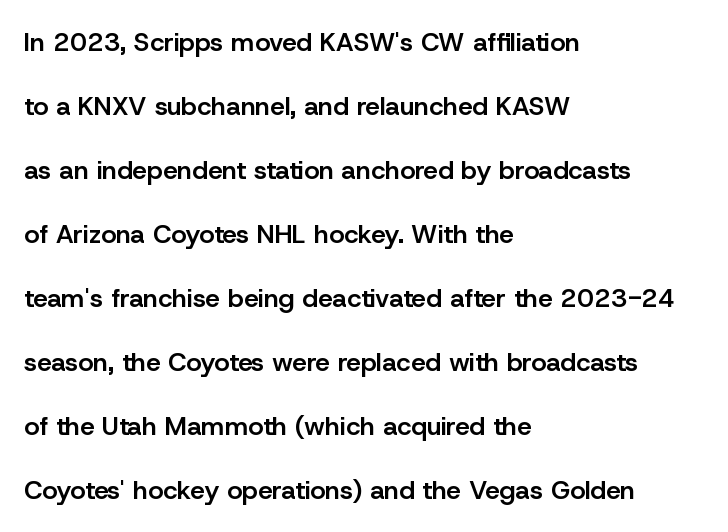
{"italic": "no", "bold": "semi", "underline": "no", "align": "left", "line_spacing": "loose", "line_spacing_ratio": 2.46, "letter_spacing": "normal", "letter_spacing_em": 0.0, "glyph_px": 26}
